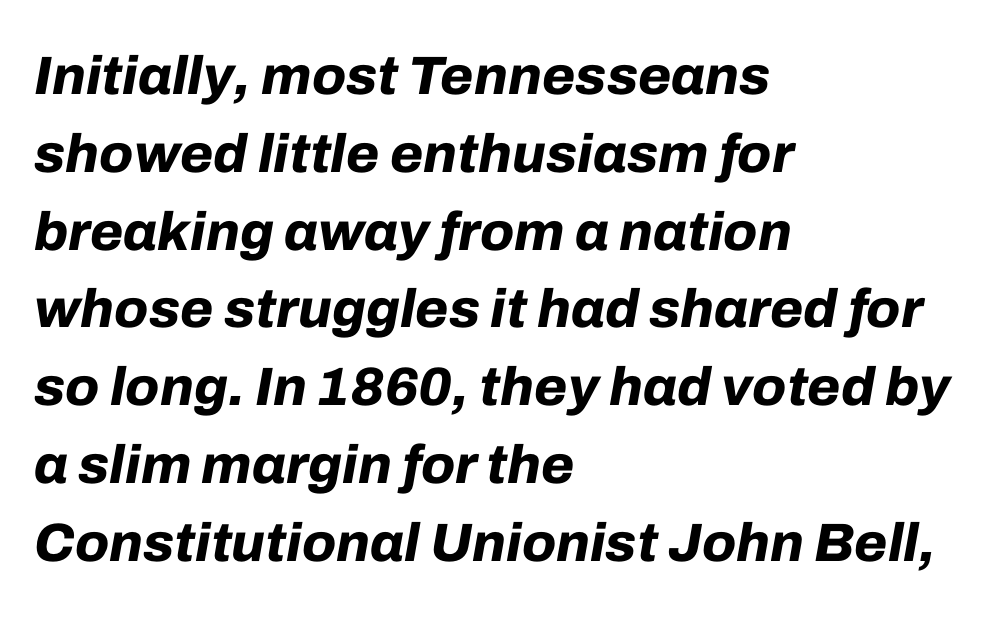
{"italic": "yes", "lean": "right", "slant_degrees": 10, "bold": "yes", "weight": "bold", "width": "normal", "stroke_contrast": "low", "x_height": "medium", "monospaced": "no", "underline": "no", "align": "left", "line_spacing": "normal", "line_spacing_ratio": 1.44, "letter_spacing": "normal", "letter_spacing_em": 0.0, "glyph_px": 54}
